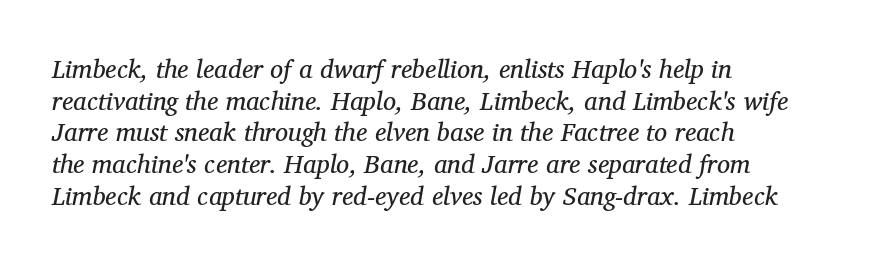
The image shows 26 px text type, italic (leaning right); set left-aligned, line spacing 1.22x, normal letter spacing, not underlined.
